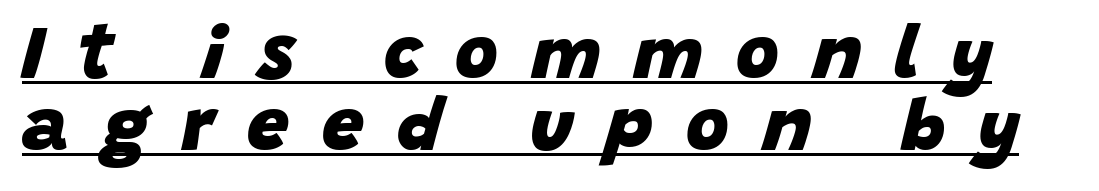
The image shows 74 px heavy type, italic (leaning right); set tight line spacing (0.97x), unusually wide letter spacing (+0.45 em), underlined; low stroke contrast and a large x-height.
